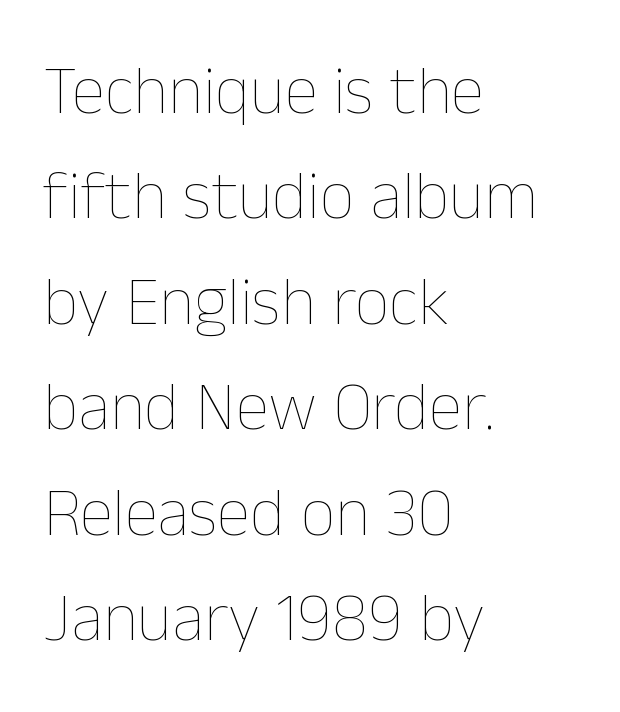
The image shows 68 px thin type, upright; set left-aligned, normal line spacing (1.55x), normal letter spacing, not underlined; low stroke contrast and a medium x-height.
